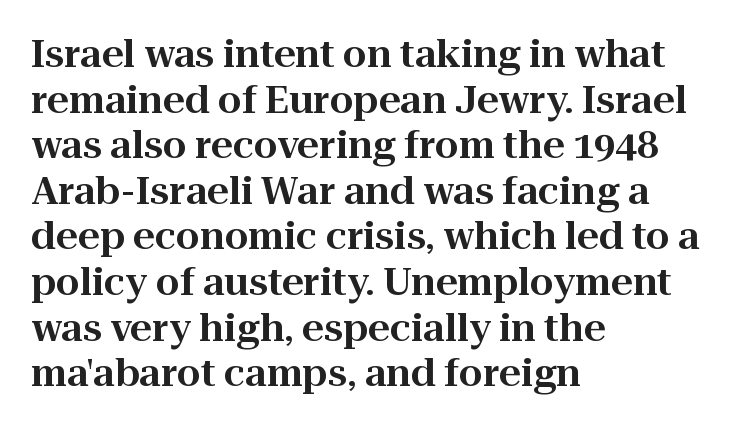
The rendering keeps characters at their native spacing. Layout note: lines flush left. A clean baseline with only descenders dipping below it. These lines are composed in type with serifs. The typography opts for an upright posture over an oblique one. The rendering uses natural spacing where letterforms have individual widths.
